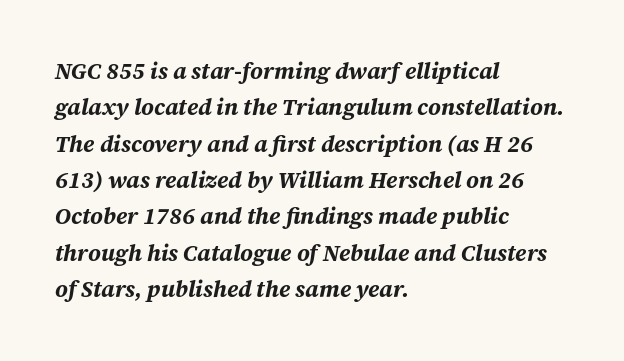
There's an unmistakable incline to the writing here. The block of text has a typical density, with ordinary space between rows. Visually the block forms a straight wall on the left and a jagged coastline on the right. Check the space under the baseline: it is left empty. These words are printed bold, with thick strokes throughout.
